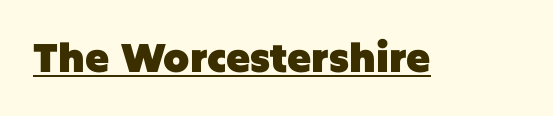
Q: Is the text bold? A: Yes.
Q: Is the text italic (slanted)? A: No, it is upright.
Q: Is the typeface a serif or a sans-serif typeface? A: Sans-serif.
Q: Is the text underlined? A: Yes.
Q: Is the spacing between letters normal or unusually wide? A: Normal.
Q: Width (condensed, normal, or wide)? A: Normal.
Q: Stroke contrast? A: Low.
Q: x-height? A: Large.
Q: Monospaced? A: No.
